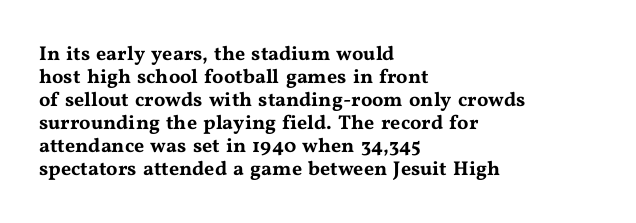
Q: Is the text italic (slanted)? A: No, it is upright.
Q: Is the text underlined? A: No.
Q: How is the paragraph aligned? A: Left-aligned.
Q: Is the spacing between letters normal or unusually wide? A: Normal.
Q: Is the spacing between lines tight, normal or loose? A: Tight.
